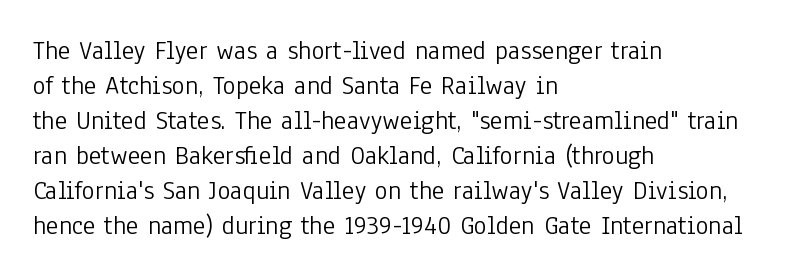
Style check: upright. Plain, unruled lines of type. The paragraph has a hard left edge and a soft right edge. This rendering leaves character spacing at its baseline value. A typesetter would call this leading conventional body-copy spacing. These glyphs show unthickened strokes, regular width or finer.
